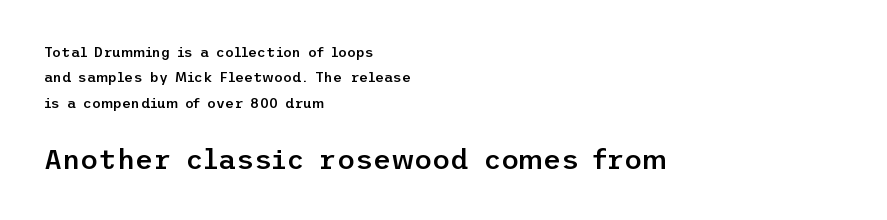
Top chunk: small. Bottom chunk: large. A bit beefed up — I'd call it semibold rather than bold. You could call the tracking neutral — neither tight nor loose. One-word summary of the alignment: left. Just letters on the line, the space beneath them empty.
